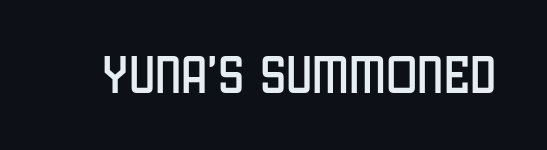
{"serif": "no", "italic": "no", "width": "condensed", "stroke_contrast": "low", "x_height": "large", "monospaced": "no", "underline": "no", "letter_spacing": "normal", "letter_spacing_em": 0.0, "glyph_px": 42}
